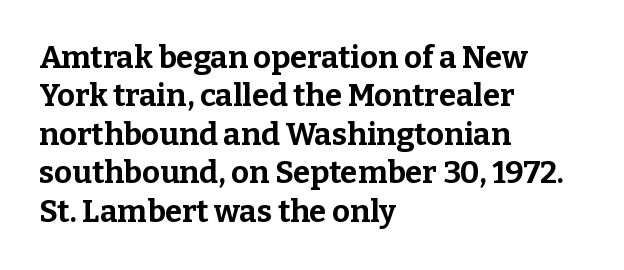
Q: Is the text bold? A: Yes.
Q: Is the text italic (slanted)? A: No, it is upright.
Q: Is the typeface a serif or a sans-serif typeface? A: Serif.
Q: Is the text underlined? A: No.
Q: How is the paragraph aligned? A: Left-aligned.
Q: Is the spacing between letters normal or unusually wide? A: Normal.
Q: Width (condensed, normal, or wide)? A: Normal.
Q: Stroke contrast? A: Low.
Q: x-height? A: Medium.
Q: Monospaced? A: No.
